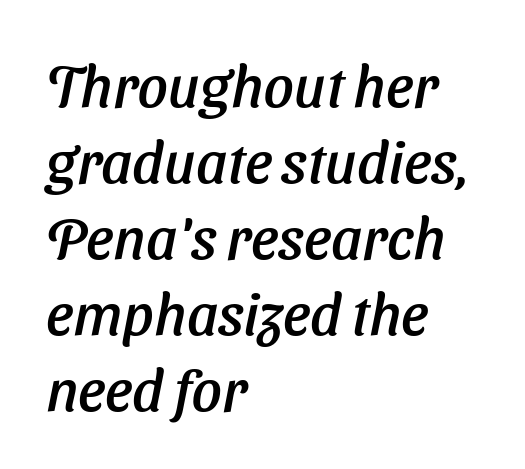
Q: Is the typeface a serif or a sans-serif typeface? A: Serif.
Q: Is the text underlined? A: No.
Q: How is the paragraph aligned? A: Left-aligned.
Q: Is the spacing between letters normal or unusually wide? A: Normal.
Q: Is the spacing between lines tight, normal or loose? A: Normal.
Q: Width (condensed, normal, or wide)? A: Normal.
Q: Stroke contrast? A: Low.
Q: x-height? A: Medium.
Q: Monospaced? A: No.
